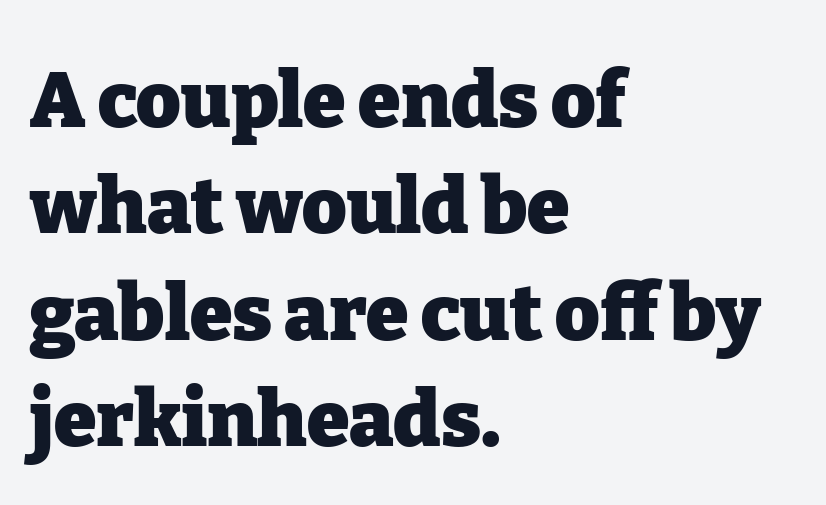
The image shows 77 px heavy serif type, upright; set left-aligned, normal line spacing (1.38x), normal letter spacing, not underlined; low stroke contrast and a medium x-height.
